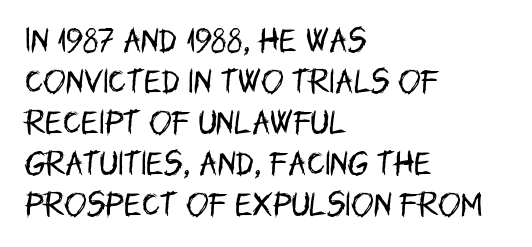
On a weight scale, this lands at 450 or below. The passage shown has conventional tracking throughout. A normal amount of white space separates one row of letters from the next. The rag falls on the right side of this text block.
